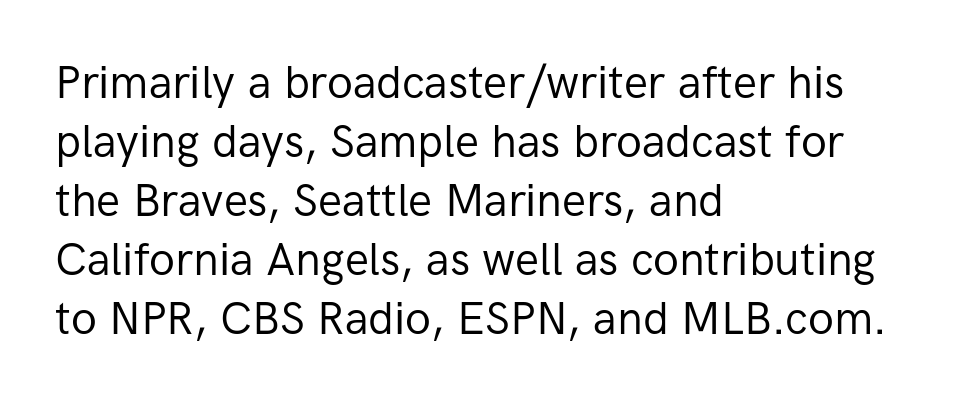
The image shows 45 px regular-weight sans-serif type, upright; set left-aligned, normal line spacing (1.31x), normal letter spacing, not underlined; low stroke contrast and a medium x-height.
